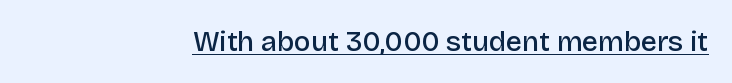
Nothing sits at the stroke ends, so this counts as sans-serif. Heft: intermediate — a semibold. This sample carries an underscore along the baseline area. Posture: straight, roman, zero tilt. The passage shown has conventional tracking throughout.
